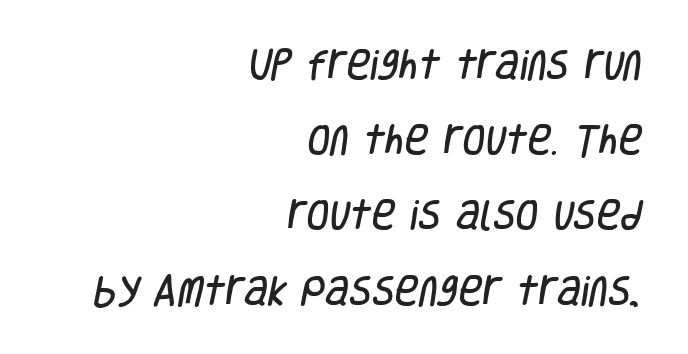
{"serif": "no", "width": "condensed", "stroke_contrast": "low", "x_height": "large", "monospaced": "no", "underline": "no", "align": "right", "line_spacing": "loose", "line_spacing_ratio": 2.28, "letter_spacing": "normal", "letter_spacing_em": 0.0, "glyph_px": 33}
